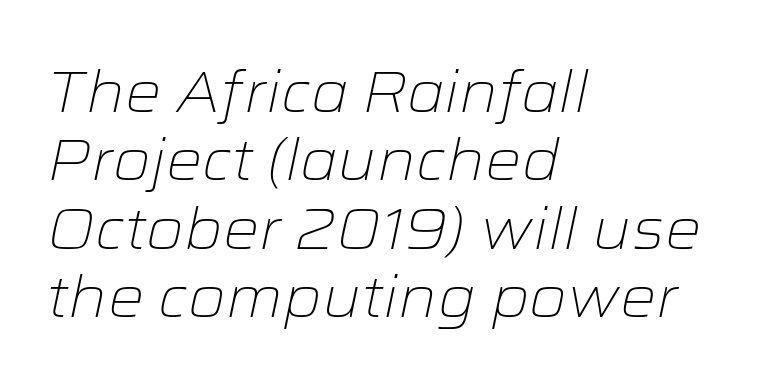
The image shows 57 px light, wide type, italic (leaning right); set left-aligned, line spacing 1.2x, normal letter spacing, not underlined; low stroke contrast and a medium x-height.
